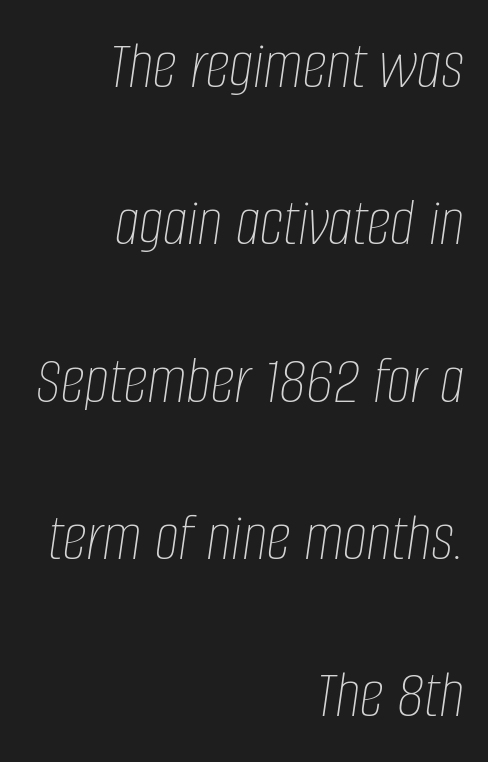
Q: Is the text bold? A: No.
Q: Is the text italic (slanted)? A: Yes, it leans right by about 8 degrees.
Q: Is the text underlined? A: No.
Q: How is the paragraph aligned? A: Right-aligned.
Q: Is the spacing between letters normal or unusually wide? A: Normal.
Q: Is the spacing between lines tight, normal or loose? A: Loose.
Q: Width (condensed, normal, or wide)? A: Condensed.
Q: Stroke contrast? A: Low.
Q: x-height? A: Large.
Q: Monospaced? A: No.
